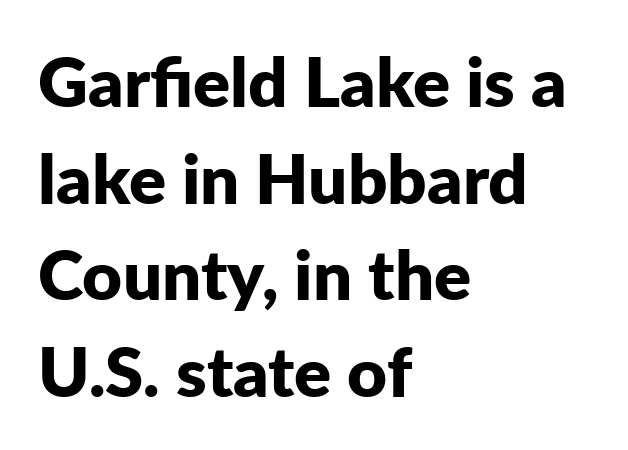
{"serif": "no", "italic": "no", "bold": "yes", "weight": "bold", "width": "normal", "stroke_contrast": "low", "x_height": "medium", "monospaced": "no", "underline": "no", "align": "left", "line_spacing": "normal", "line_spacing_ratio": 1.4, "letter_spacing": "normal", "letter_spacing_em": 0.0, "glyph_px": 69}
